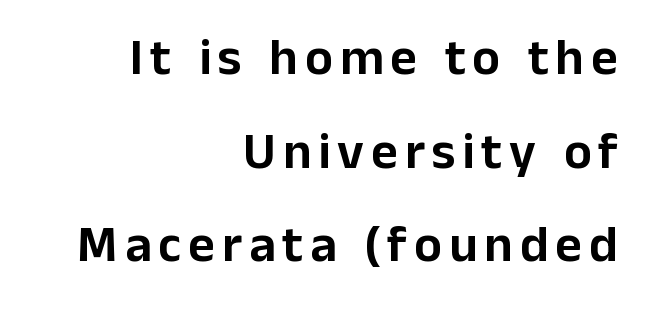
Designer's note — italics off, roman on. Clear beneath every line of the passage. Is this a fixed-width face? No — the glyphs have proportional, varying widths. Short and long lines alike share a common ending point at right.
